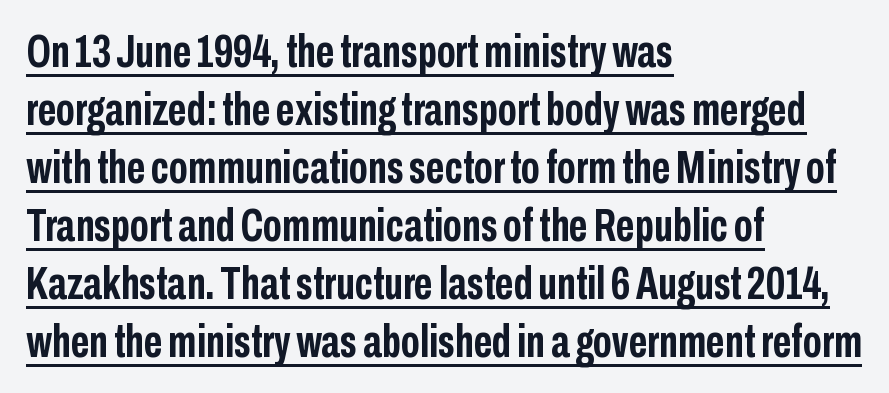
The image shows 46 px semibold, condensed sans-serif type, upright; set left-aligned, normal line spacing (1.26x), normal letter spacing, underlined; low stroke contrast and a medium x-height.
